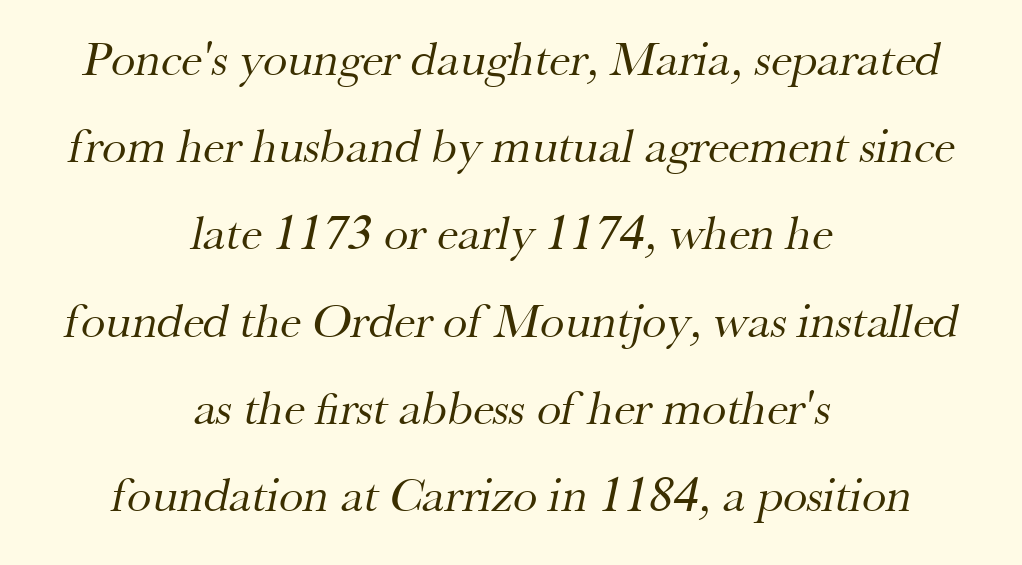
{"serif": "yes", "bold": "no", "weight": "regular", "width": "normal", "stroke_contrast": "medium", "x_height": "small", "monospaced": "no", "underline": "no", "align": "center", "line_spacing_ratio": 1.78, "letter_spacing": "normal", "letter_spacing_em": 0.0, "glyph_px": 49}
